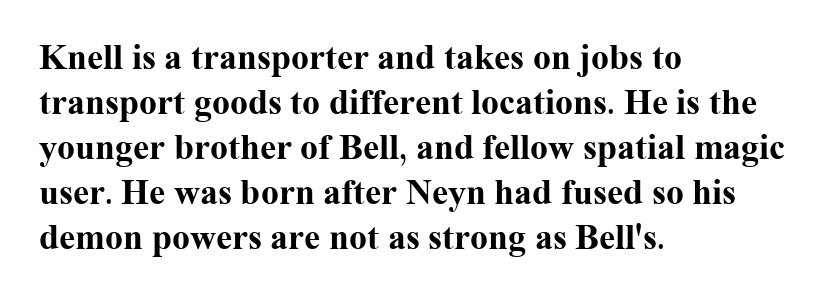
The image shows 36 px bold serif type, upright; set left-aligned, normal line spacing (1.25x), normal letter spacing, not underlined; medium stroke contrast and a medium x-height.
